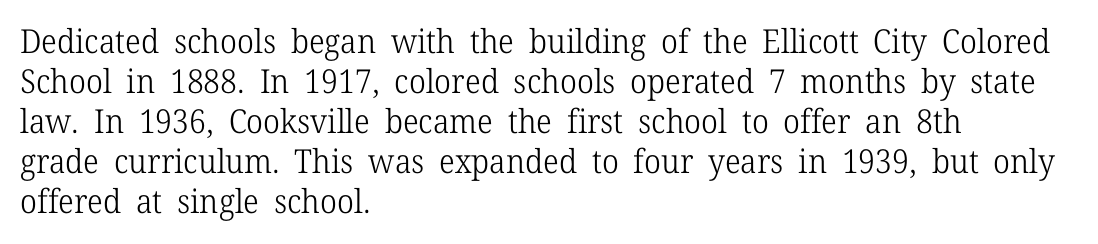
The image shows 33 px light serif type, upright; set left-aligned, line spacing 1.21x, normal letter spacing, not underlined; low stroke contrast and a medium x-height.
